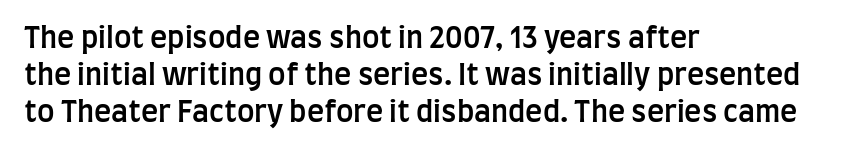
{"serif": "no", "italic": "no", "bold": "semi", "weight": "semibold", "width": "condensed", "stroke_contrast": "low", "x_height": "large", "monospaced": "no", "underline": "no", "align": "left", "line_spacing": "normal", "line_spacing_ratio": 1.28, "letter_spacing": "normal", "letter_spacing_em": 0.0, "glyph_px": 29}
